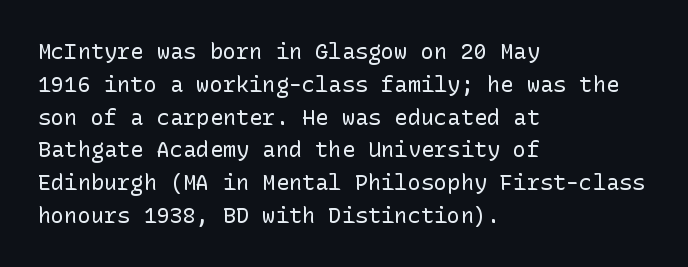
{"italic": "no", "bold": "no", "underline": "no", "align": "left", "line_spacing": "normal", "line_spacing_ratio": 1.49, "letter_spacing": "normal", "letter_spacing_em": 0.0, "glyph_px": 22}
